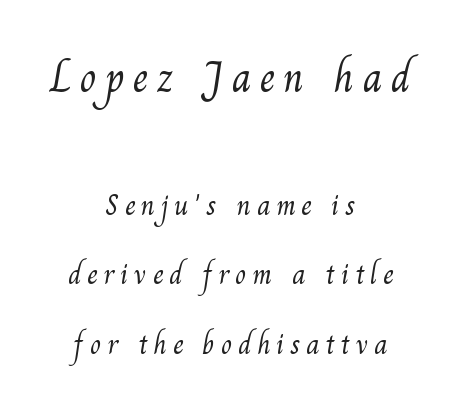
Alignment: centered. These lines have a slow, spaced-out rhythm from letter to letter. The line-height multiplier appears high, well above default. Here the designer chose a conventional face with non-uniform glyph widths.
